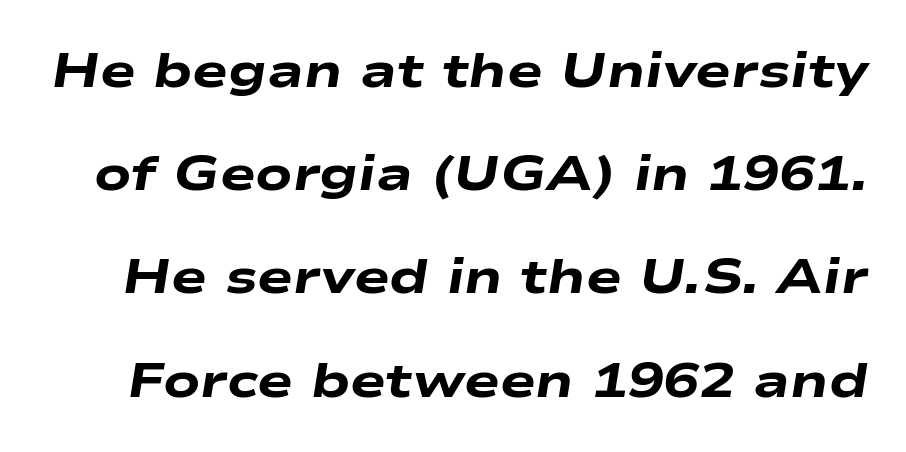
{"italic": "yes", "lean": "right", "slant_degrees": 9, "bold": "yes", "weight": "heavy", "width": "wide", "stroke_contrast": "low", "x_height": "medium", "monospaced": "no", "underline": "no", "line_spacing": "loose", "line_spacing_ratio": 2.15, "letter_spacing": "normal", "letter_spacing_em": 0.0, "glyph_px": 48}
